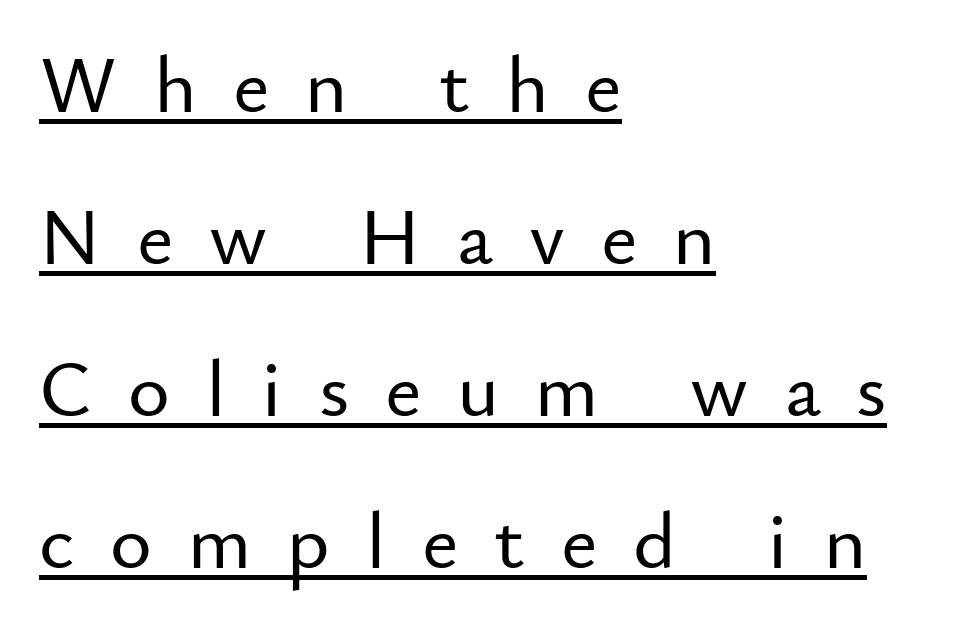
Is there an underline? Yes — a line sits under the letters. Looks like regular typesetting: each glyph gets only the width it needs. Substantial extra tracking has been applied to these lines. The type sits square on the baseline with zero lean. Interline gaps are noticeably wide in this sample. The rendering shows plain stroke endings on the letterforms — a sans-serif design.
